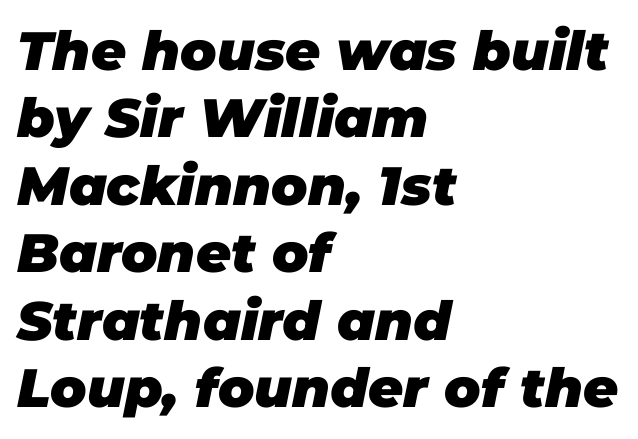
Q: Is the text bold? A: Yes.
Q: Is the text italic (slanted)? A: Yes, it leans right by about 11 degrees.
Q: Is the text underlined? A: No.
Q: How is the paragraph aligned? A: Left-aligned.
Q: Is the spacing between letters normal or unusually wide? A: Normal.
Q: Is the spacing between lines tight, normal or loose? A: Normal.
Q: Width (condensed, normal, or wide)? A: Normal.
Q: Stroke contrast? A: Low.
Q: x-height? A: Large.
Q: Monospaced? A: No.
